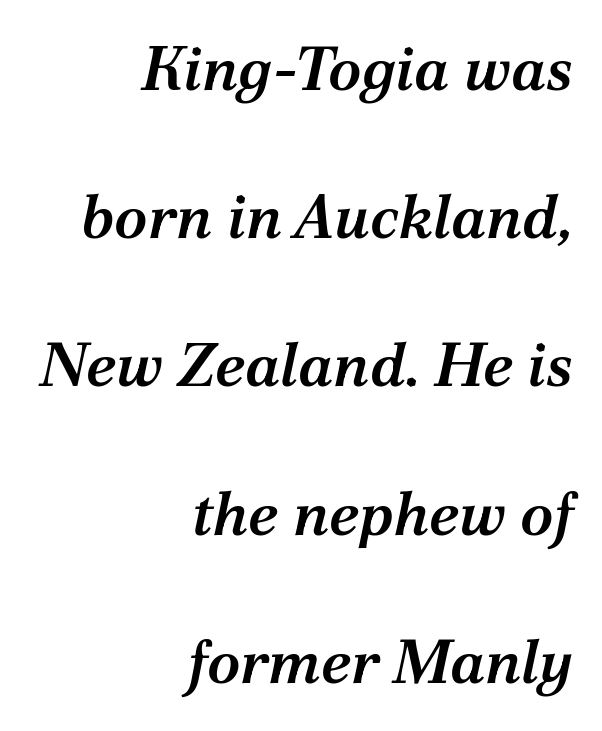
Q: Is the text bold? A: Semi-bold.
Q: Is the text italic (slanted)? A: Yes, it leans right by about 12 degrees.
Q: Is the typeface a serif or a sans-serif typeface? A: Serif.
Q: Is the text underlined? A: No.
Q: How is the paragraph aligned? A: Right-aligned.
Q: Is the spacing between letters normal or unusually wide? A: Normal.
Q: Is the spacing between lines tight, normal or loose? A: Loose.
Q: Width (condensed, normal, or wide)? A: Normal.
Q: Stroke contrast? A: Medium.
Q: x-height? A: Medium.
Q: Monospaced? A: No.
